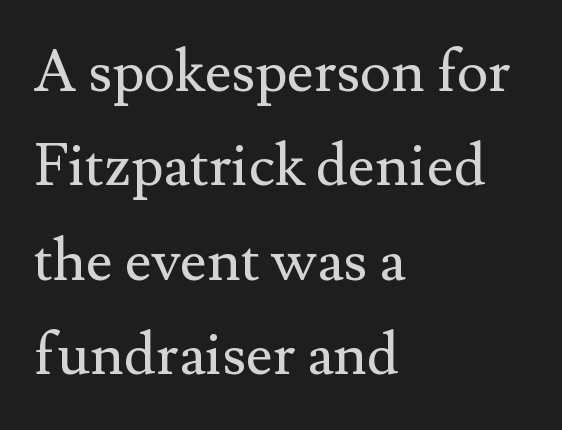
The image shows 59 px regular-weight serif type, upright; set left-aligned, normal line spacing (1.6x), normal letter spacing, not underlined; medium stroke contrast and a small x-height.
